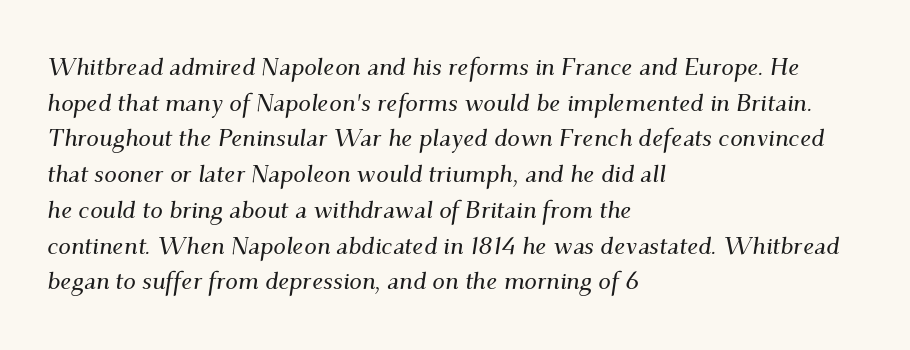
The baseline area is clear. Horizontal bands of white between lines are of average thickness. When letters slant like this, we call the style italic. You could call the tracking neutral — neither tight nor loose. These lines are set flush left with a ragged right edge.
